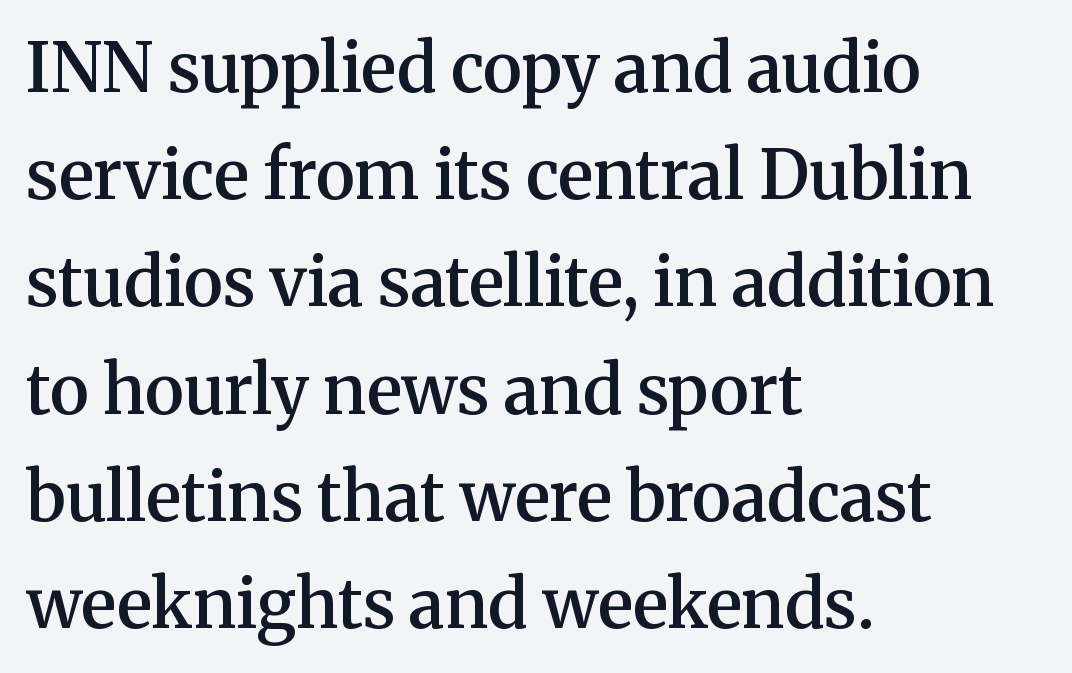
In CSS terms this would be text-align: left. Compared with typical paragraphs, the rows here are spaced about the same. What kind of face is this? One with serifs. No extra tracking has been applied to these lines. Each letter keeps its own natural width here, so spacing adapts to shape. Heft: intermediate — a semibold.
